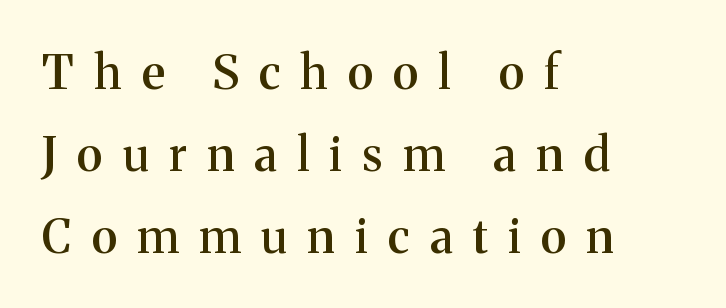
Q: Is the text bold? A: Semi-bold.
Q: Is the text italic (slanted)? A: No, it is upright.
Q: Is the typeface a serif or a sans-serif typeface? A: Serif.
Q: Is the text underlined? A: No.
Q: How is the paragraph aligned? A: Left-aligned.
Q: Is the spacing between letters normal or unusually wide? A: Unusually wide.
Q: Width (condensed, normal, or wide)? A: Normal.
Q: Stroke contrast? A: Medium.
Q: x-height? A: Medium.
Q: Monospaced? A: No.
